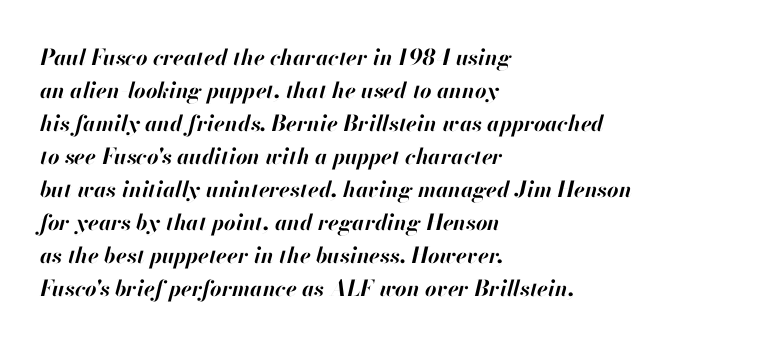
Q: Is the text bold? A: Yes.
Q: Is the text italic (slanted)? A: Yes, it leans right by about 13 degrees.
Q: Is the text underlined? A: No.
Q: How is the paragraph aligned? A: Left-aligned.
Q: Is the spacing between letters normal or unusually wide? A: Normal.
Q: Is the spacing between lines tight, normal or loose? A: Normal.
